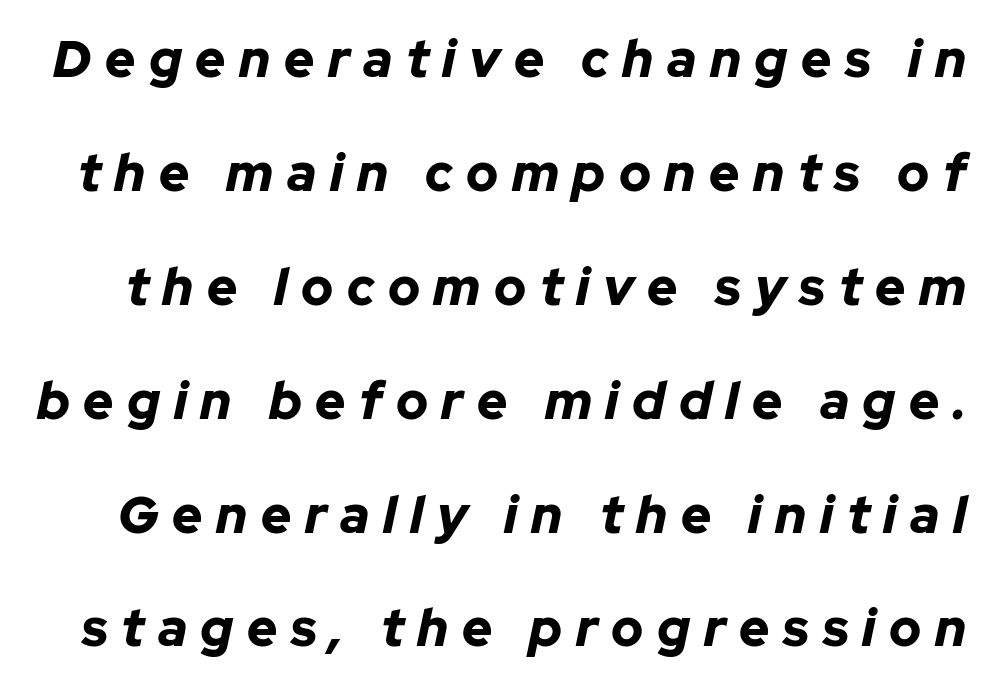
Q: Is the text bold? A: Yes.
Q: Is the text italic (slanted)? A: Yes, it leans right by about 12 degrees.
Q: Is the text underlined? A: No.
Q: Is the spacing between letters normal or unusually wide? A: Unusually wide.
Q: Is the spacing between lines tight, normal or loose? A: Loose.
Q: Width (condensed, normal, or wide)? A: Normal.
Q: Stroke contrast? A: Low.
Q: x-height? A: Medium.
Q: Monospaced? A: No.
